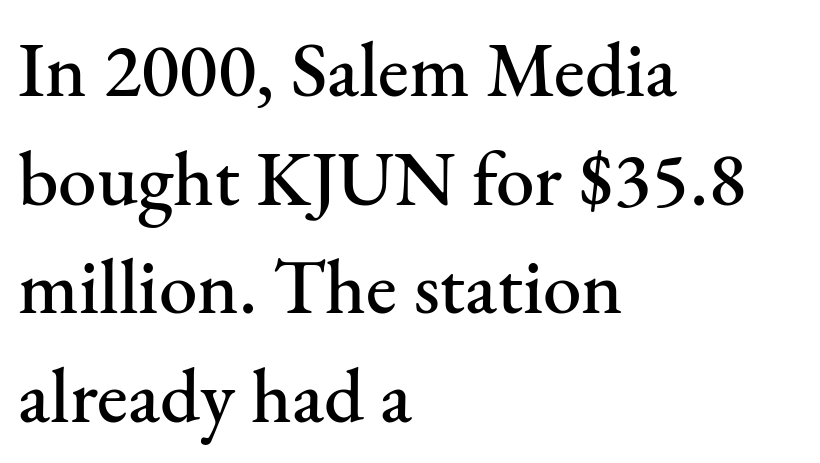
The image shows 77 px serif type, upright; set left-aligned, normal line spacing (1.41x), normal letter spacing, not underlined; medium stroke contrast and a small x-height.
